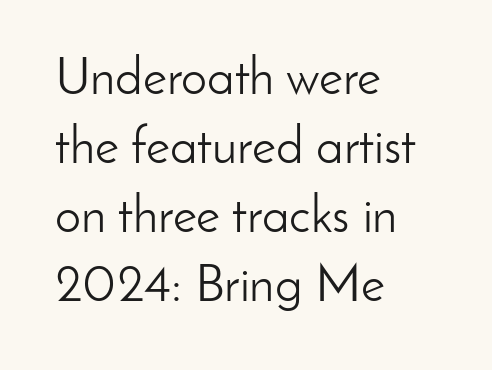
The image shows 52 px light sans-serif type, upright; set left-aligned, normal line spacing (1.33x), normal letter spacing, not underlined; low stroke contrast and a small x-height.
